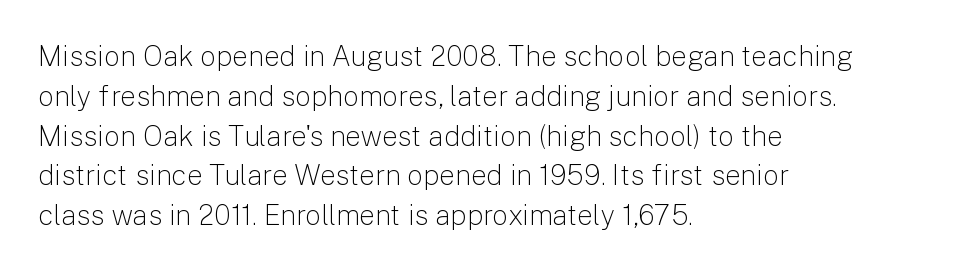
{"serif": "no", "italic": "no", "bold": "no", "weight": "light", "width": "normal", "stroke_contrast": "low", "x_height": "medium", "monospaced": "no", "underline": "no", "align": "left", "line_spacing": "normal", "line_spacing_ratio": 1.42, "letter_spacing": "normal", "letter_spacing_em": 0.0, "glyph_px": 28}
